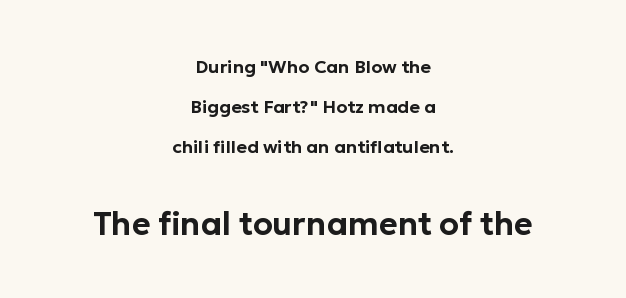
The image shows 32 px sans-serif type, upright; set centered, loose line spacing (2.21x), normal letter spacing, not underlined; the second (bottom) block is 1.78x larger; low stroke contrast and a medium x-height.
